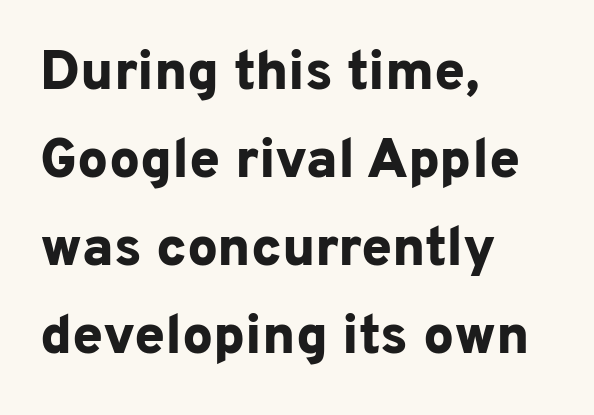
Q: Is the text bold? A: Yes.
Q: Is the text italic (slanted)? A: No, it is upright.
Q: Is the typeface a serif or a sans-serif typeface? A: Sans-serif.
Q: Is the text underlined? A: No.
Q: How is the paragraph aligned? A: Left-aligned.
Q: Is the spacing between letters normal or unusually wide? A: Normal.
Q: Is the spacing between lines tight, normal or loose? A: Normal.
Q: Width (condensed, normal, or wide)? A: Normal.
Q: Stroke contrast? A: Low.
Q: x-height? A: Medium.
Q: Monospaced? A: No.
